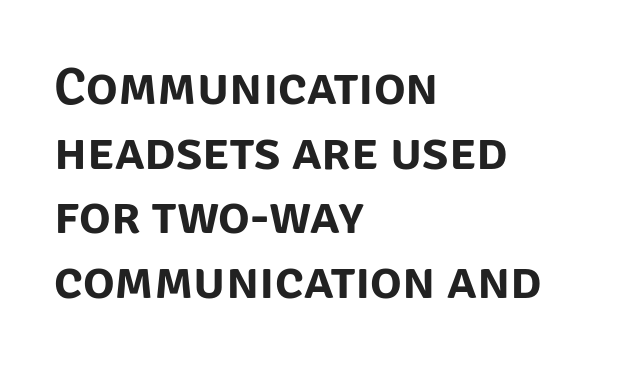
Leftover space on each line is placed entirely after the last word. Tracking here is standard; glyphs follow each other at the usual distance. Varying glyph widths throughout — classic text-font behaviour. Check where the strokes stop: nothing finishes them off — pure sans. Decoration check: the copy has no underline. In terms of posture, this sample is upright.
